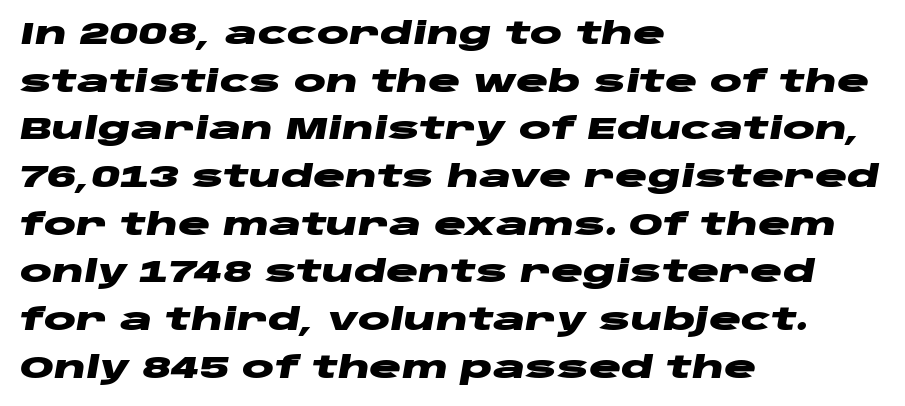
The face used here has a pronounced slope to its letters. Note the varied advance widths — an 'i' is clearly narrower than an 'm'. A bare baseline throughout the passage. A typesetter would call this zero additional tracking. The characters look thick and weighty, a clear bold. Horizontally, the lines are justified to the leading edge only.
